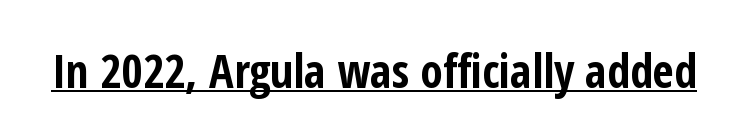
The image shows 46 px bold, condensed sans-serif type, upright; set normal letter spacing, underlined; low stroke contrast and a medium x-height.
